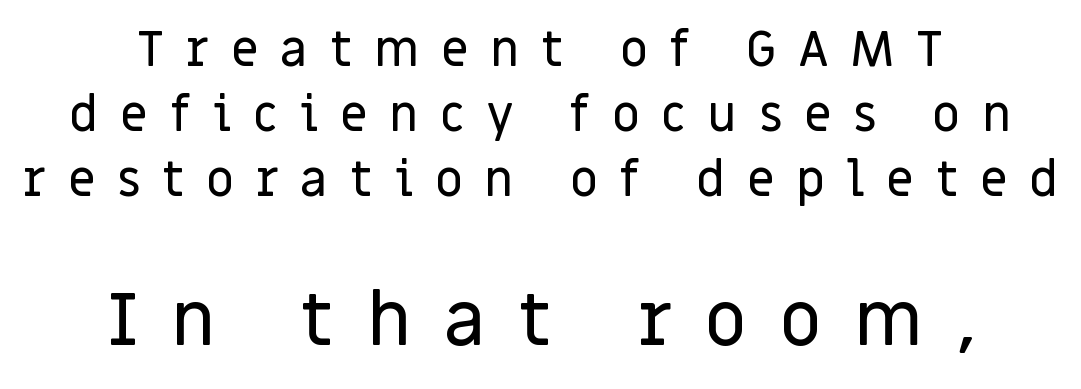
{"serif": "no", "italic": "no", "width": "normal", "stroke_contrast": "low", "x_height": "large", "monospaced": "no", "underline": "no", "align": "center", "line_spacing": "normal", "line_spacing_ratio": 1.33, "letter_spacing": "wide", "letter_spacing_em": 0.44, "larger_block": "second", "size_ratio": 1.51, "glyph_px": 74}
